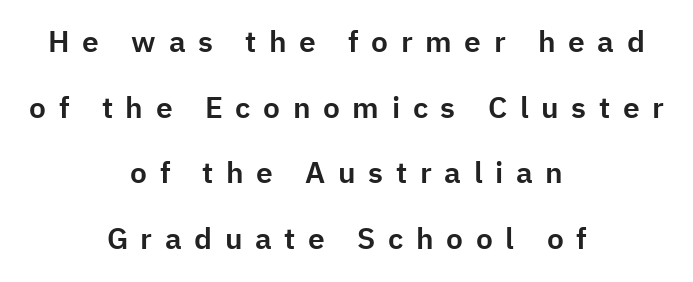
The image shows 30 px sans-serif type, upright; set centered, loose line spacing (2.19x), unusually wide letter spacing (+0.42 em), not underlined; low stroke contrast and a medium x-height.
